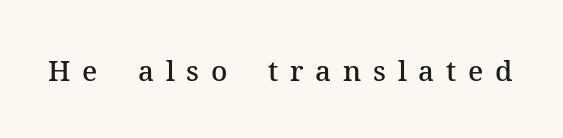
Q: Is the text bold? A: Semi-bold.
Q: Is the text italic (slanted)? A: No, it is upright.
Q: Is the typeface a serif or a sans-serif typeface? A: Serif.
Q: Is the text underlined? A: No.
Q: Is the spacing between letters normal or unusually wide? A: Unusually wide.
Q: Width (condensed, normal, or wide)? A: Normal.
Q: Stroke contrast? A: Medium.
Q: x-height? A: Medium.
Q: Monospaced? A: No.
